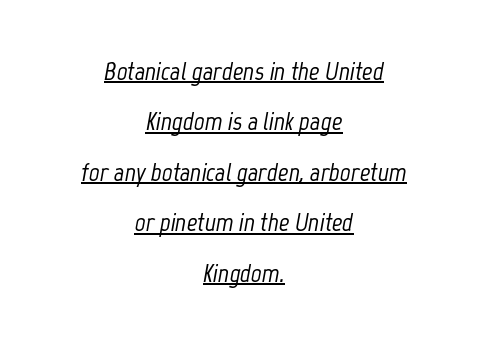
The image shows 26 px text type, italic (leaning right); set centered, loose line spacing (1.94x), normal letter spacing, underlined.
